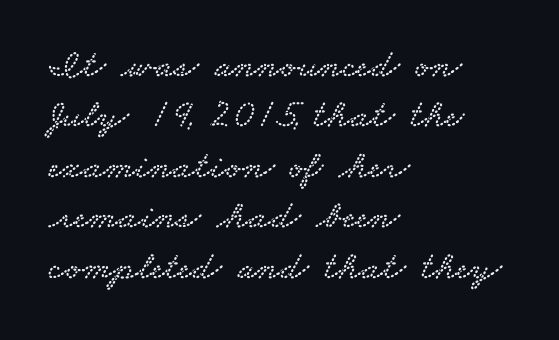
The space between consecutive lines is moderate. This sample is left-justified, so line endings fall wherever the words run out. You could not count columns in this text — the font is proportionally spaced. The zone under the glyphs is completely vacant.
